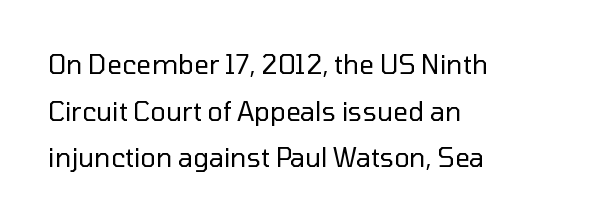
The image shows 26 px text type, upright; set left-aligned, line spacing 1.79x, normal letter spacing, not underlined.
